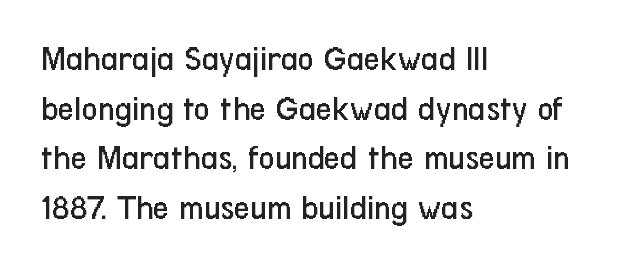
You could not count columns in this text — the font is proportionally spaced. No chunkiness to these letters — they're not bold. The type is set solid horizontally, with unmodified tracking. Posture: upright roman.
